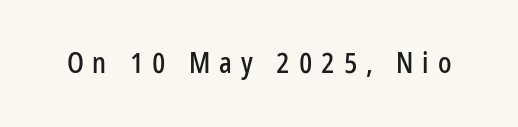
{"serif": "no", "italic": "no", "width": "condensed", "stroke_contrast": "low", "x_height": "medium", "monospaced": "no", "underline": "no", "letter_spacing": "wide", "letter_spacing_em": 0.32, "glyph_px": 28}
